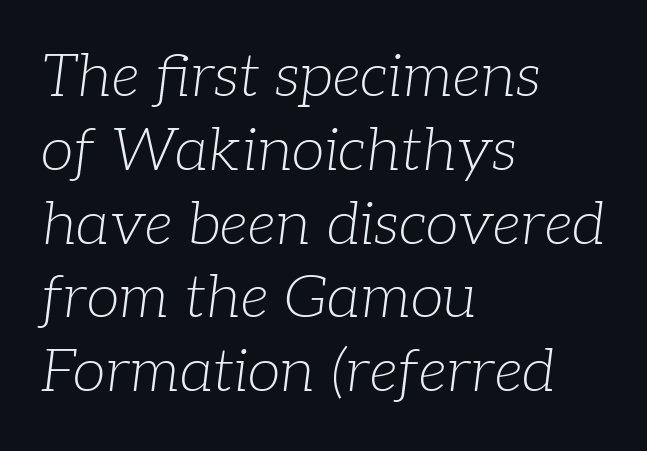
{"serif": "yes", "italic": "yes", "lean": "right", "slant_degrees": 7, "bold": "no", "weight": "light", "width": "normal", "stroke_contrast": "low", "x_height": "medium", "monospaced": "no", "underline": "no", "align": "left", "line_spacing_ratio": 1.23, "letter_spacing": "normal", "letter_spacing_em": 0.0, "glyph_px": 60}
